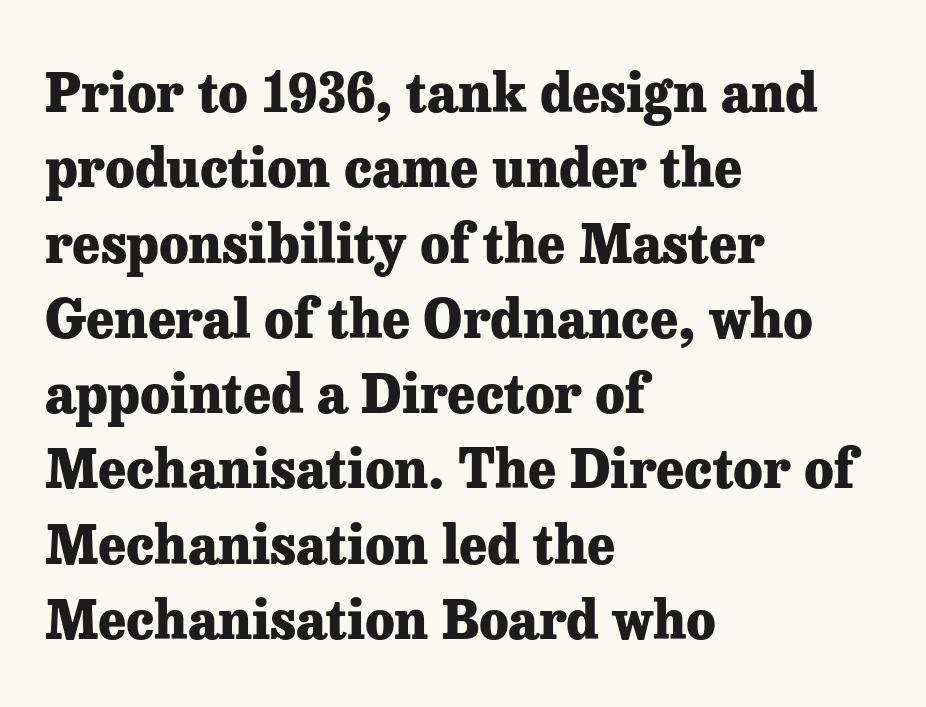
The image shows 53 px heavy serif type, upright; set left-aligned, normal line spacing (1.42x), normal letter spacing, not underlined; low stroke contrast and a medium x-height.
